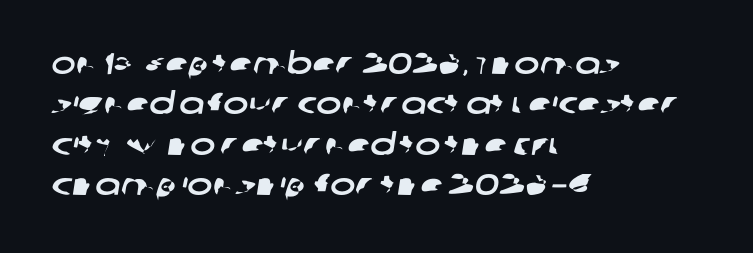
{"serif": "no", "width": "wide", "stroke_contrast": "low", "x_height": "large", "monospaced": "no", "underline": "no", "align": "left", "line_spacing": "normal", "line_spacing_ratio": 1.35, "letter_spacing": "normal", "letter_spacing_em": 0.0, "glyph_px": 30}
